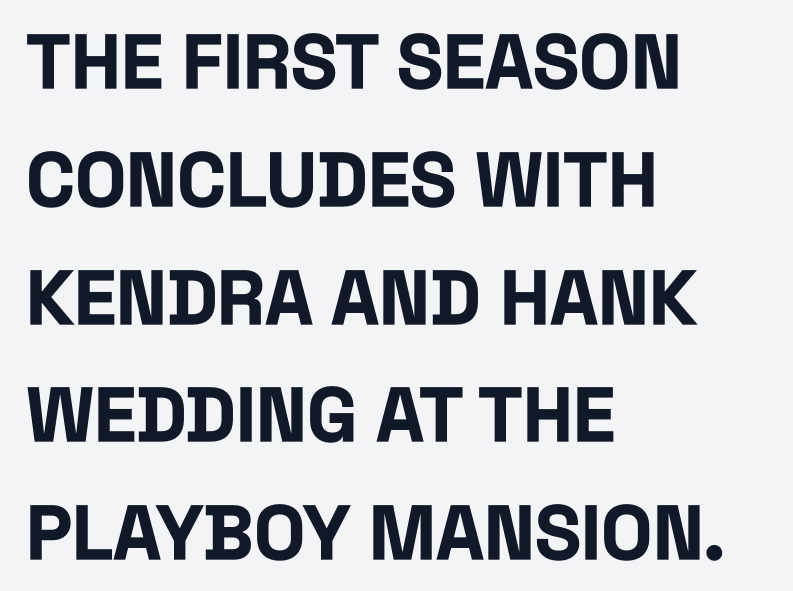
Reading down the column, the eye jumps a familiar distance to each next line. The area under the type is left untouched. The horizontal fit of the characters is conventional and even. Where is the straight margin? On the left.
